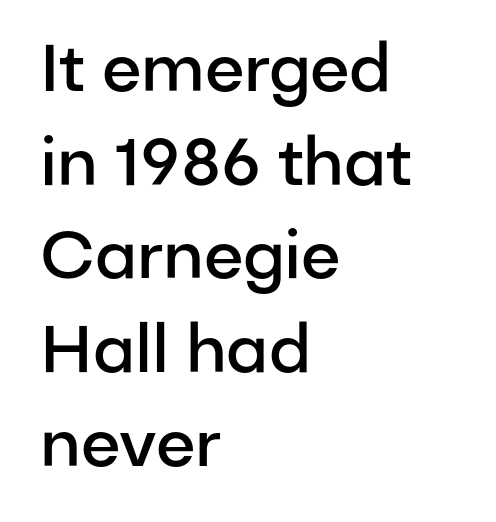
The image shows 66 px semibold sans-serif type, upright; set left-aligned, normal line spacing (1.42x), normal letter spacing, not underlined; low stroke contrast and a medium x-height.
